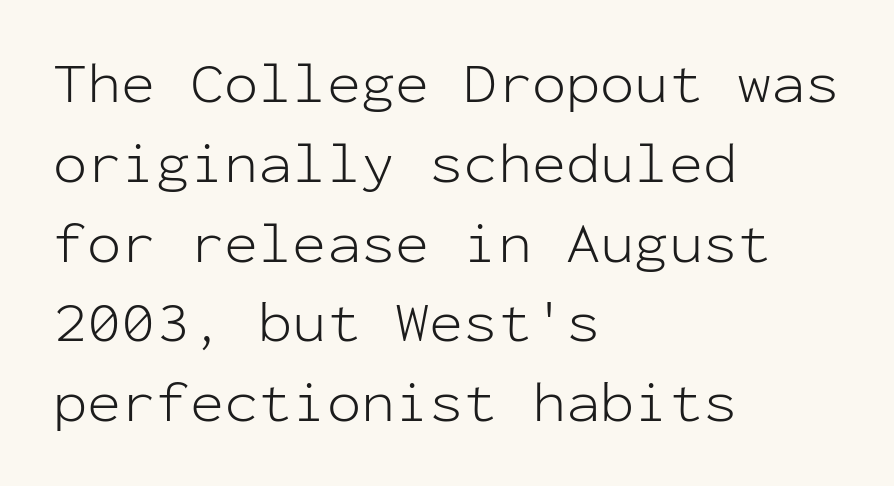
{"serif": "no", "italic": "no", "bold": "no", "weight": "light", "width": "normal", "stroke_contrast": "low", "x_height": "medium", "monospaced": "yes", "underline": "no", "align": "left", "line_spacing": "normal", "line_spacing_ratio": 1.4, "letter_spacing": "normal", "letter_spacing_em": 0.0, "glyph_px": 57}
